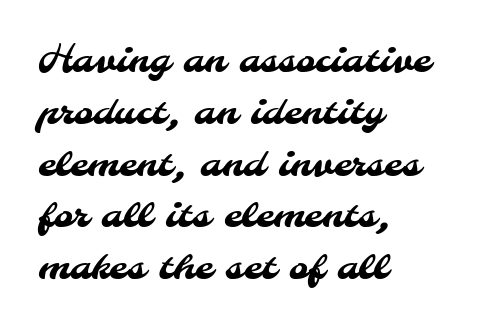
The image shows 37 px sans-serif type; set left-aligned, normal line spacing (1.4x), normal letter spacing, not underlined; medium stroke contrast and a small x-height.
